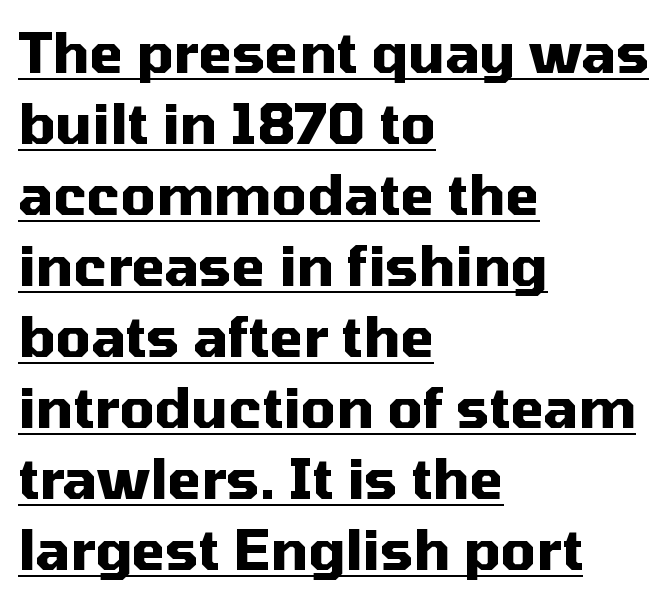
Quick note: underline on. The rendering anchors every line to the left-hand side. The specimen reads as upright at a glance. Typographic density is high because the face is bold.
